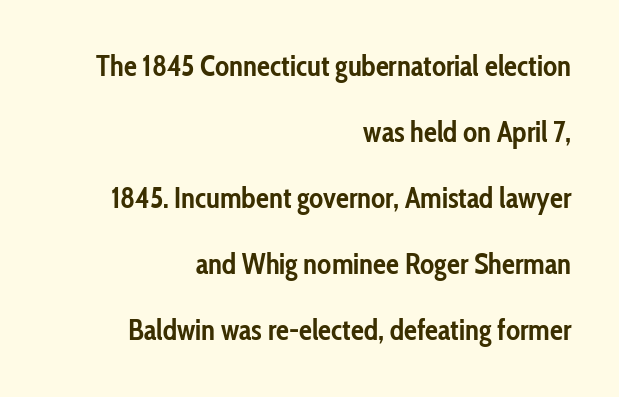
Q: Is the text bold? A: Yes.
Q: Is the text italic (slanted)? A: No, it is upright.
Q: Is the typeface a serif or a sans-serif typeface? A: Sans-serif.
Q: Is the text underlined? A: No.
Q: How is the paragraph aligned? A: Right-aligned.
Q: Is the spacing between letters normal or unusually wide? A: Normal.
Q: Is the spacing between lines tight, normal or loose? A: Loose.
Q: Width (condensed, normal, or wide)? A: Condensed.
Q: Stroke contrast? A: Low.
Q: x-height? A: Medium.
Q: Monospaced? A: No.
